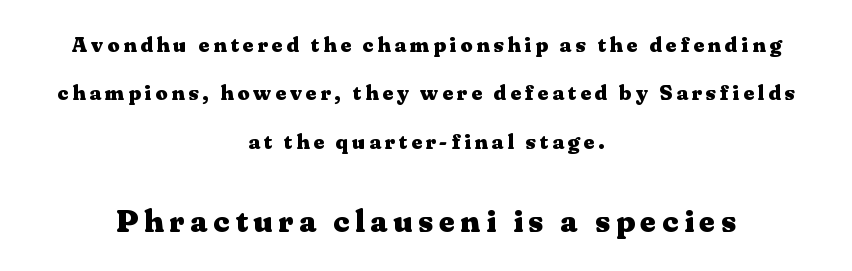
Plenty of ink on the page — the face is bold. Varying glyph widths throughout — classic text-font behaviour. Typeset on center — no edge is straight. Honestly, the rows look like they've been pulled way apart. Typographically, this falls in the serif category.
